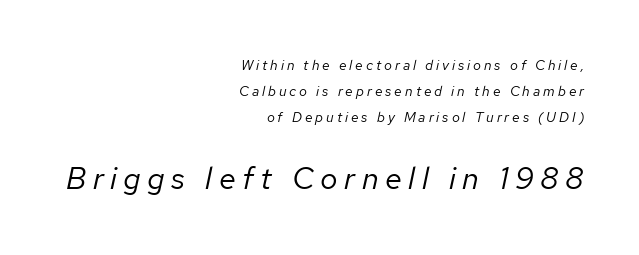
The image shows 31 px regular-weight type, italic (leaning right); set right-aligned, line spacing 1.84x, unusually wide letter spacing (+0.21 em), not underlined; the second (bottom) block is 2.21x larger; low stroke contrast and a medium x-height.
